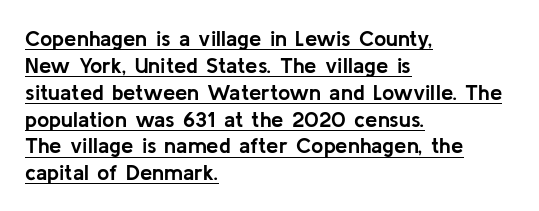
Q: Is the text bold? A: Yes.
Q: Is the text italic (slanted)? A: No, it is upright.
Q: Is the text underlined? A: Yes.
Q: How is the paragraph aligned? A: Left-aligned.
Q: Is the spacing between letters normal or unusually wide? A: Normal.
